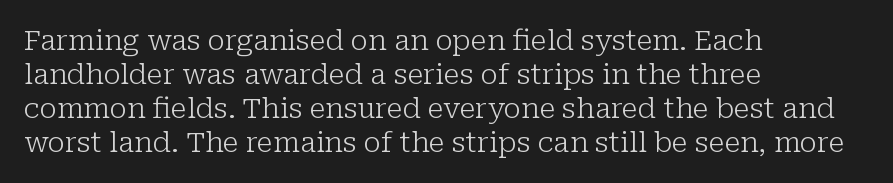
{"serif": "yes", "italic": "no", "bold": "no", "weight": "light", "width": "normal", "stroke_contrast": "low", "x_height": "medium", "monospaced": "no", "underline": "no", "align": "left", "line_spacing_ratio": 1.21, "letter_spacing": "normal", "letter_spacing_em": 0.0, "glyph_px": 28}
